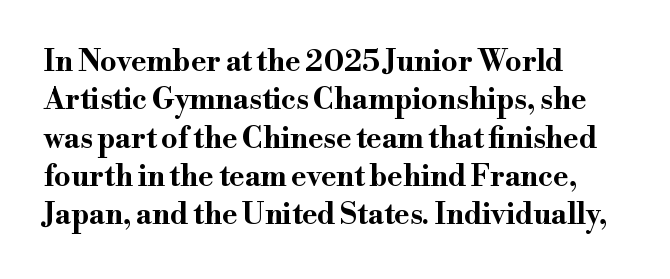
Q: Is the text bold? A: Yes.
Q: Is the text italic (slanted)? A: No, it is upright.
Q: Is the typeface a serif or a sans-serif typeface? A: Serif.
Q: Is the text underlined? A: No.
Q: How is the paragraph aligned? A: Left-aligned.
Q: Is the spacing between letters normal or unusually wide? A: Normal.
Q: Is the spacing between lines tight, normal or loose? A: Normal.
Q: Width (condensed, normal, or wide)? A: Wide.
Q: Stroke contrast? A: High.
Q: x-height? A: Small.
Q: Monospaced? A: No.
